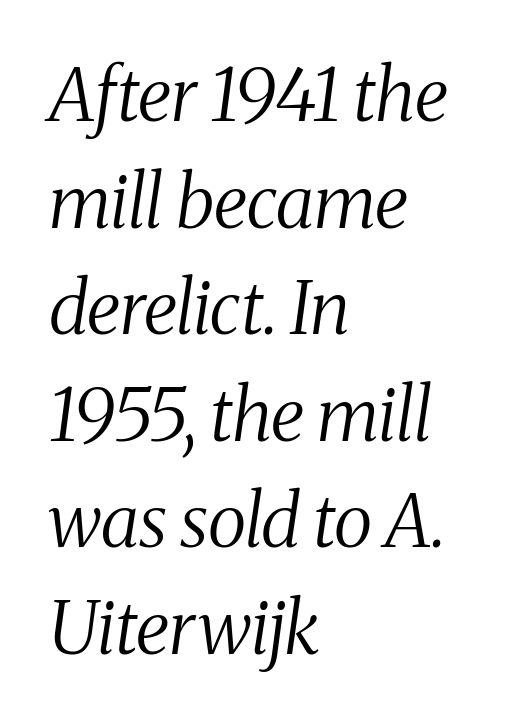
The compositor pushed each line to the left boundary. The space beneath each line is pristine and unruled. The line-height multiplier appears to be the usual default. What kind of face is this? One with serifs. Character widths vary here, with narrow letters taking less room than wide ones.
